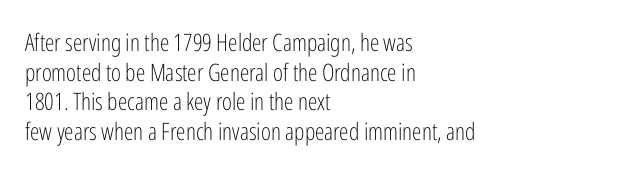
Q: Is the text bold? A: No.
Q: Is the text italic (slanted)? A: No, it is upright.
Q: Is the text underlined? A: No.
Q: How is the paragraph aligned? A: Left-aligned.
Q: Is the spacing between letters normal or unusually wide? A: Normal.
